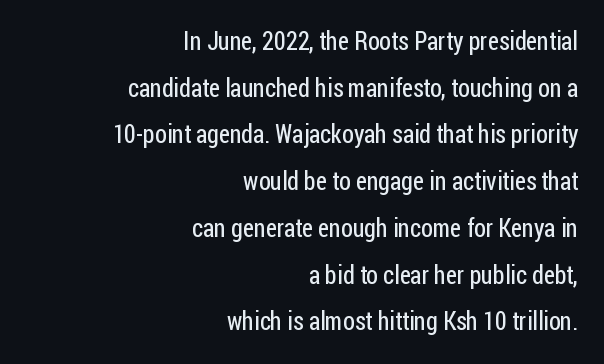
Q: Is the text bold? A: No.
Q: Is the text italic (slanted)? A: No, it is upright.
Q: Is the text underlined? A: No.
Q: How is the paragraph aligned? A: Right-aligned.
Q: Is the spacing between letters normal or unusually wide? A: Normal.
